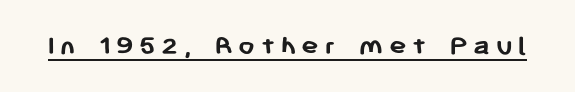
{"serif": "no", "italic": "no", "bold": "yes", "weight": "semibold", "width": "normal", "stroke_contrast": "low", "x_height": "medium", "monospaced": "no", "underline": "yes", "glyph_px": 29}
